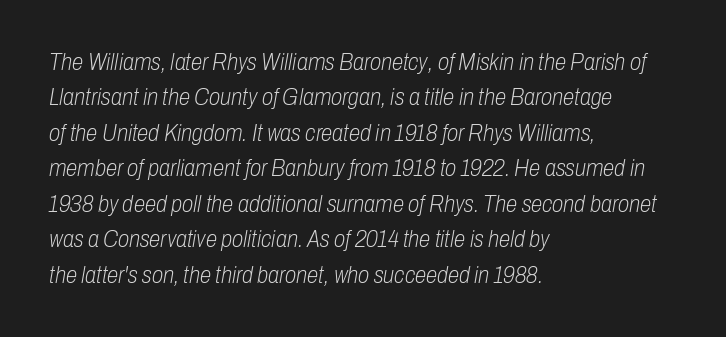
The image shows 23 px text type, italic (leaning right); set left-aligned, normal line spacing (1.54x), normal letter spacing, not underlined.
